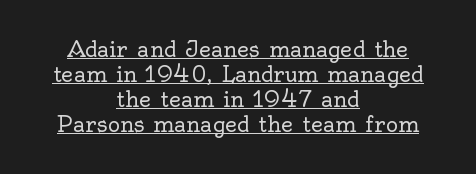
The image shows 21 px text type, upright; set centered, line spacing 1.19x, normal letter spacing, underlined.
